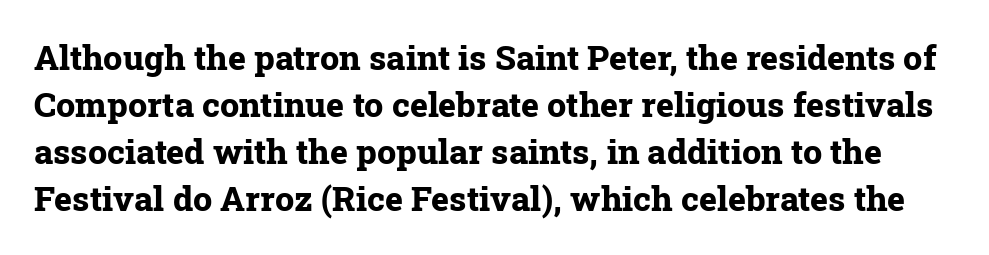
{"serif": "yes", "italic": "no", "bold": "yes", "weight": "bold", "width": "normal", "stroke_contrast": "low", "x_height": "medium", "monospaced": "no", "underline": "no", "line_spacing": "normal", "line_spacing_ratio": 1.38, "letter_spacing": "normal", "letter_spacing_em": 0.0, "glyph_px": 34}
